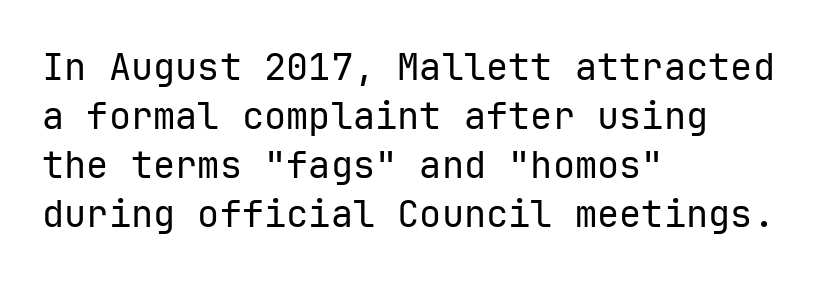
Do the characters align in a grid? Yes, the font is monospaced. The block of text has a typical density, with ordinary space between rows. Posture: vertical. Unlike a traditional serif, this face leaves its strokes unadorned. On a weight scale, this lands at 450 or below. Characters follow at the spacing the type designer built in.
